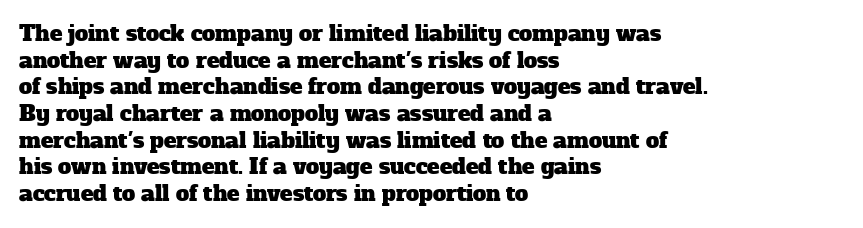
The image shows 21 px text type; set left-aligned, normal line spacing (1.27x), normal letter spacing, not underlined.
